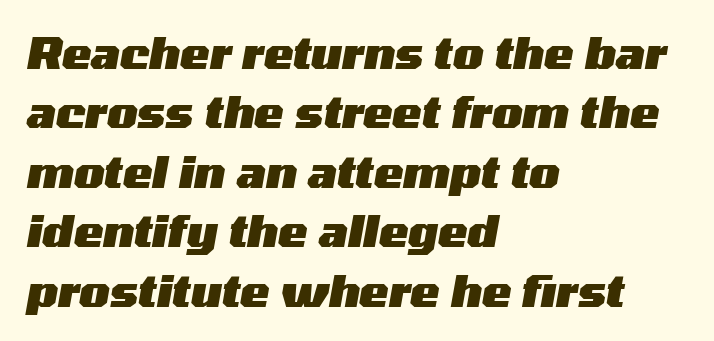
The letters advance in unequal steps, a hallmark of proportional type. Notice how descenders clear the ascenders below comfortably — that's standard leading. One-word summary of the alignment: left. Characters follow at the spacing the type designer built in. Compared with an ordinary text face, these strokes are far heavier — a full bold. Any mark beneath the type? The region is blank.
